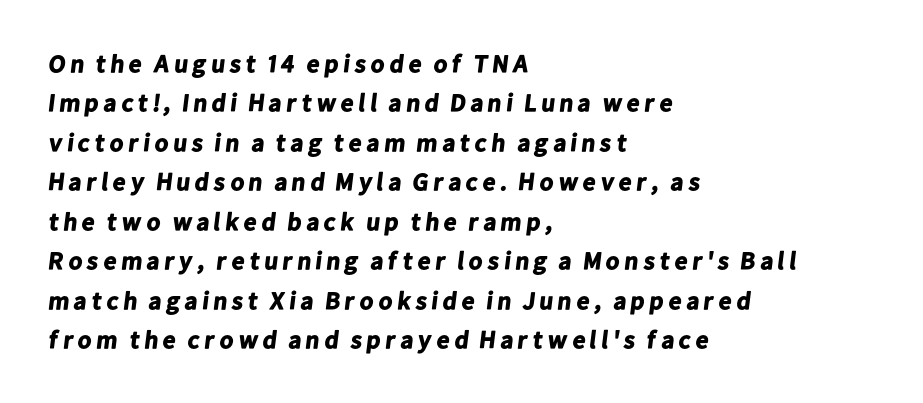
Check under the words: just untouched page. Evenly set lines give the paragraph a standard silhouette. Plenty of ink on the page — the face is bold. Reading down the block, your eye returns to a fixed left position each line.
